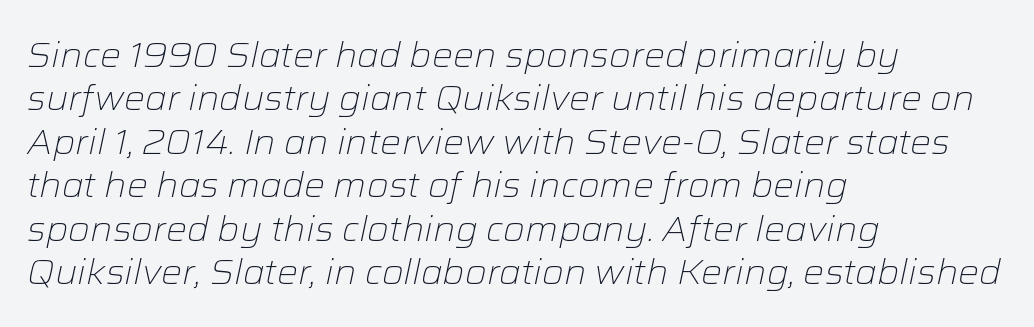
The font sits on the lighter half of the weight spectrum, regular included. Note the varied advance widths — an 'i' is clearly narrower than an 'm'. Between one letter and the next there's only the usual sliver of space. The paragraph has a hard left edge and a soft right edge.
